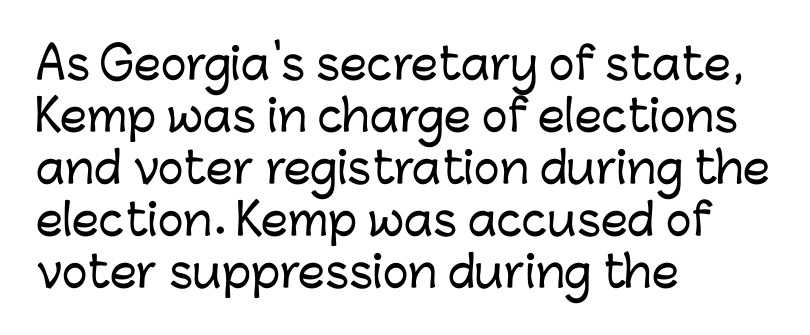
Does the lettering tilt? It doesn't — this is upright. Which margin do the lines hug? The left one — the right edge is uneven. The gaps between neighbouring characters are ordinary and unremarkable. Rule under the text: the space is simply empty.
